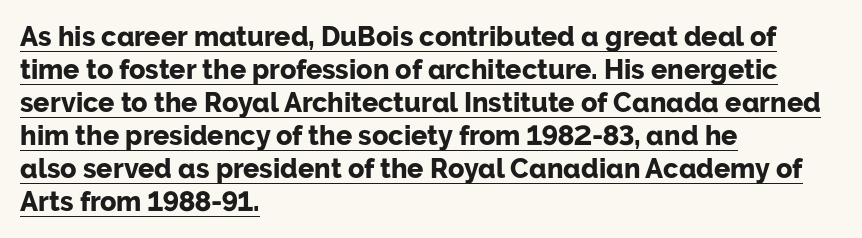
Q: Is the text bold? A: Yes.
Q: Is the text italic (slanted)? A: No, it is upright.
Q: Is the text underlined? A: Yes.
Q: How is the paragraph aligned? A: Left-aligned.
Q: Is the spacing between letters normal or unusually wide? A: Normal.
